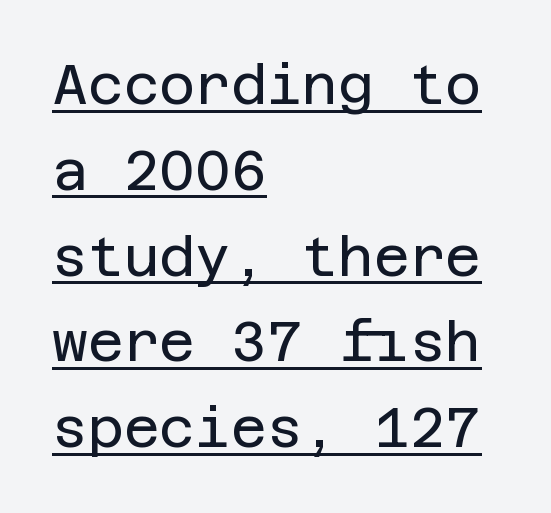
Q: Is the text bold? A: No.
Q: Is the text italic (slanted)? A: No, it is upright.
Q: Is the typeface a serif or a sans-serif typeface? A: Sans-serif.
Q: Is the text underlined? A: Yes.
Q: How is the paragraph aligned? A: Left-aligned.
Q: Is the spacing between letters normal or unusually wide? A: Normal.
Q: Is the spacing between lines tight, normal or loose? A: Normal.
Q: Width (condensed, normal, or wide)? A: Normal.
Q: Stroke contrast? A: Low.
Q: x-height? A: Large.
